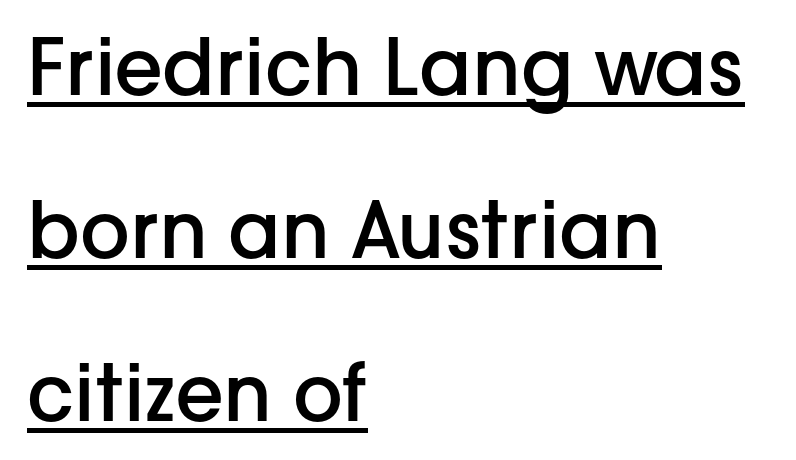
Does the type have serifs? No, each stem ends abruptly. The lines in this sample share a left origin and differ only in where they stop. A rule runs beneath these lines of type. Does the lettering tilt? It doesn't — this is upright. The passage shown has conventional tracking throughout.
